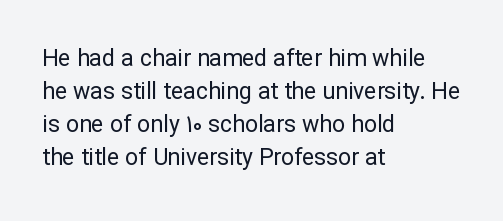
Q: Is the text bold? A: No.
Q: Is the text italic (slanted)? A: No, it is upright.
Q: Is the text underlined? A: No.
Q: How is the paragraph aligned? A: Left-aligned.
Q: Is the spacing between letters normal or unusually wide? A: Normal.
Q: Is the spacing between lines tight, normal or loose? A: Normal.
